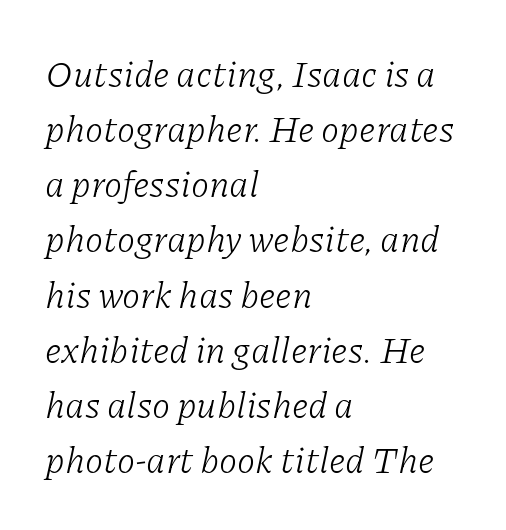
Each stroke keeps to a modest, everyday thickness or less. Regarding leading, the lines here are spaced in the standard way. Standard letterfit; no display-style spreading of the glyphs. Underlining? Definitely not there. Reading down the block, your eye returns to a fixed left position each line. The rendering uses natural spacing where letterforms have individual widths.
